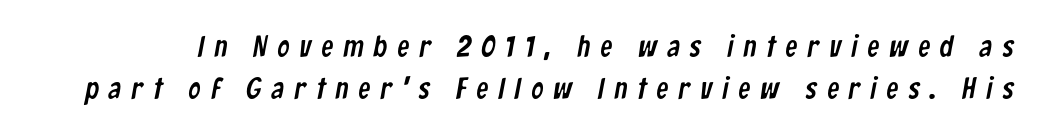
Q: Is the typeface a serif or a sans-serif typeface? A: Sans-serif.
Q: Is the text underlined? A: No.
Q: Is the spacing between letters normal or unusually wide? A: Unusually wide.
Q: Is the spacing between lines tight, normal or loose? A: Normal.
Q: Width (condensed, normal, or wide)? A: Condensed.
Q: Stroke contrast? A: Low.
Q: x-height? A: Medium.
Q: Monospaced? A: No.
